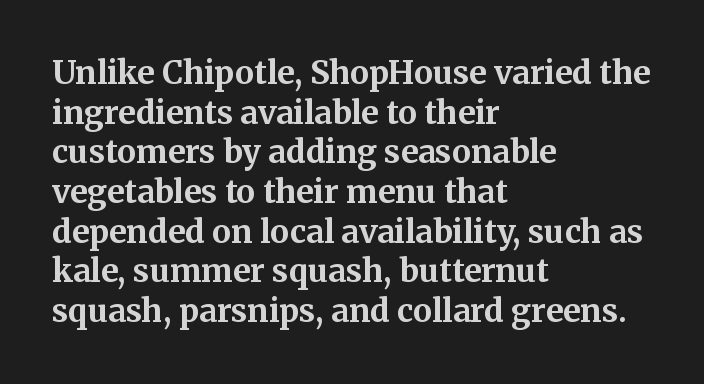
Q: Is the text bold? A: Yes.
Q: Is the text italic (slanted)? A: No, it is upright.
Q: Is the typeface a serif or a sans-serif typeface? A: Serif.
Q: Is the text underlined? A: No.
Q: How is the paragraph aligned? A: Left-aligned.
Q: Is the spacing between letters normal or unusually wide? A: Normal.
Q: Width (condensed, normal, or wide)? A: Normal.
Q: Stroke contrast? A: Medium.
Q: x-height? A: Medium.
Q: Monospaced? A: No.
